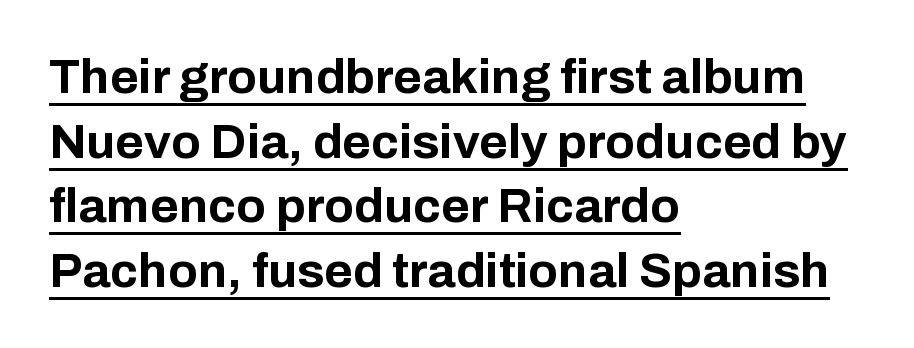
{"serif": "no", "italic": "no", "bold": "yes", "weight": "bold", "width": "normal", "stroke_contrast": "low", "x_height": "medium", "monospaced": "no", "underline": "yes", "align": "left", "line_spacing": "normal", "line_spacing_ratio": 1.32, "letter_spacing": "normal", "letter_spacing_em": 0.0, "glyph_px": 49}
